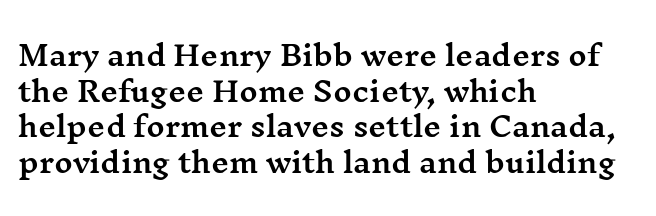
Q: Is the text italic (slanted)? A: No, it is upright.
Q: Is the typeface a serif or a sans-serif typeface? A: Serif.
Q: Is the text underlined? A: No.
Q: How is the paragraph aligned? A: Left-aligned.
Q: Is the spacing between letters normal or unusually wide? A: Normal.
Q: Is the spacing between lines tight, normal or loose? A: Normal.
Q: Width (condensed, normal, or wide)? A: Wide.
Q: Stroke contrast? A: Medium.
Q: x-height? A: Medium.
Q: Monospaced? A: No.
